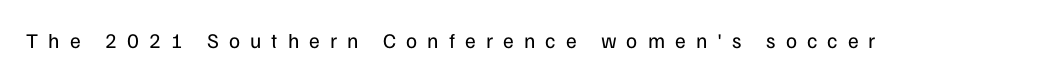
The image shows 21 px text type, upright; set unusually wide letter spacing (+0.48 em), not underlined.
